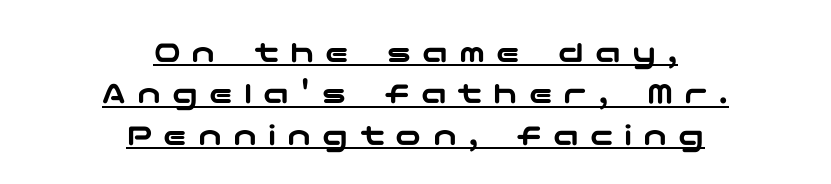
{"serif": "no", "italic": "no", "width": "wide", "stroke_contrast": "low", "x_height": "medium", "underline": "yes", "align": "center", "line_spacing": "normal", "line_spacing_ratio": 1.29, "letter_spacing": "wide", "letter_spacing_em": 0.35, "glyph_px": 32}
